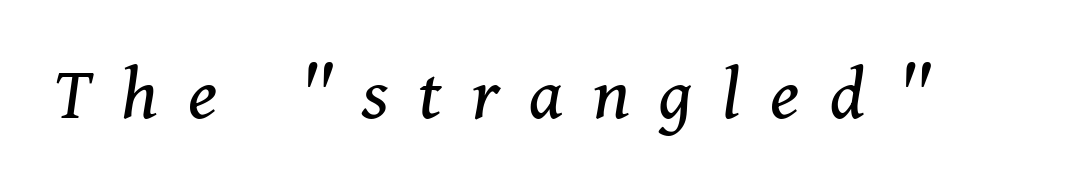
The passage shown has open, widely tracked lettering throughout. You can tell from the footed stems that serif type was used. Notice how the stems are inclined rather than vertical — that's the hallmark of italics. Is the type heavy? It reads as light-to-regular instead. Varying glyph widths throughout — classic text-font behaviour.
